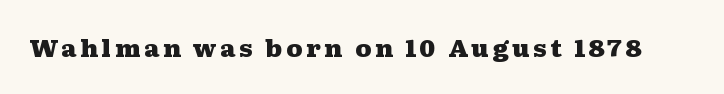
The words here are not underlined. Ascenders rise straight up at ninety degrees. What weight is shown? A full bold with thick strokes.
